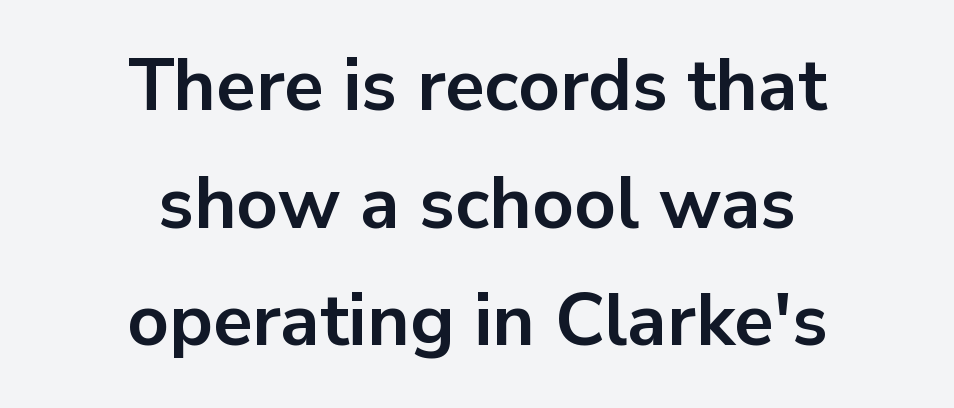
Q: Is the text bold? A: Yes.
Q: Is the text italic (slanted)? A: No, it is upright.
Q: Is the typeface a serif or a sans-serif typeface? A: Sans-serif.
Q: Is the text underlined? A: No.
Q: How is the paragraph aligned? A: Centered.
Q: Is the spacing between letters normal or unusually wide? A: Normal.
Q: Is the spacing between lines tight, normal or loose? A: Normal.
Q: Width (condensed, normal, or wide)? A: Normal.
Q: Stroke contrast? A: Low.
Q: x-height? A: Medium.
Q: Monospaced? A: No.
